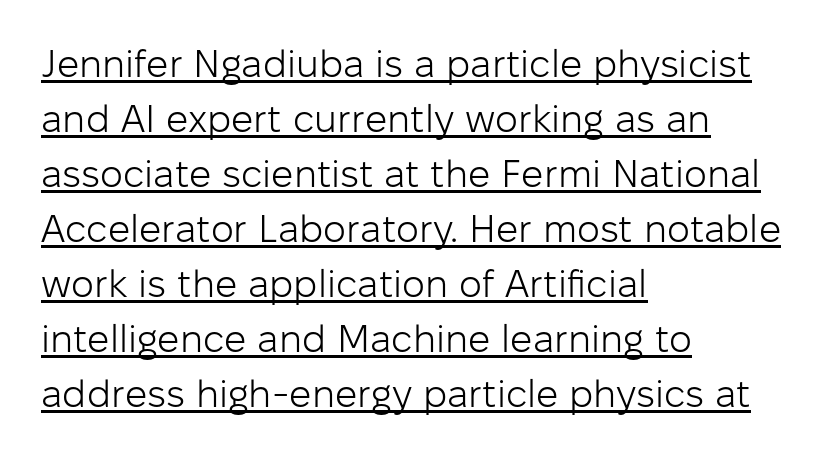
Q: Is the text bold? A: No.
Q: Is the text italic (slanted)? A: No, it is upright.
Q: Is the typeface a serif or a sans-serif typeface? A: Sans-serif.
Q: Is the text underlined? A: Yes.
Q: How is the paragraph aligned? A: Left-aligned.
Q: Is the spacing between letters normal or unusually wide? A: Normal.
Q: Is the spacing between lines tight, normal or loose? A: Normal.
Q: Width (condensed, normal, or wide)? A: Normal.
Q: Stroke contrast? A: Low.
Q: x-height? A: Medium.
Q: Monospaced? A: No.
